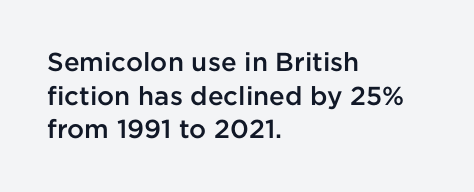
Each row of text sits above clean, open space. Notice how the passage keeps a crisp vertical edge on the left only. These lines keep a tight, regular rhythm from letter to letter. The strokes are fattened partway — semibold, not bold. Regarding leading, the lines here are spaced in the standard way. Upright lettering throughout.
